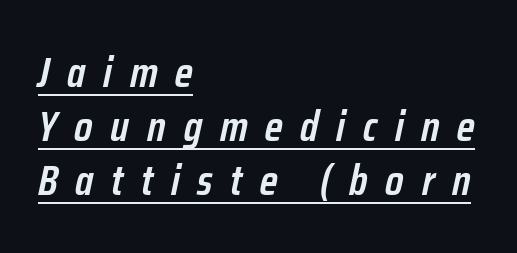
The image shows 43 px semibold, condensed type, italic (leaning right); set left-aligned, normal line spacing (1.26x), unusually wide letter spacing (+0.41 em), underlined; low stroke contrast and a medium x-height.
